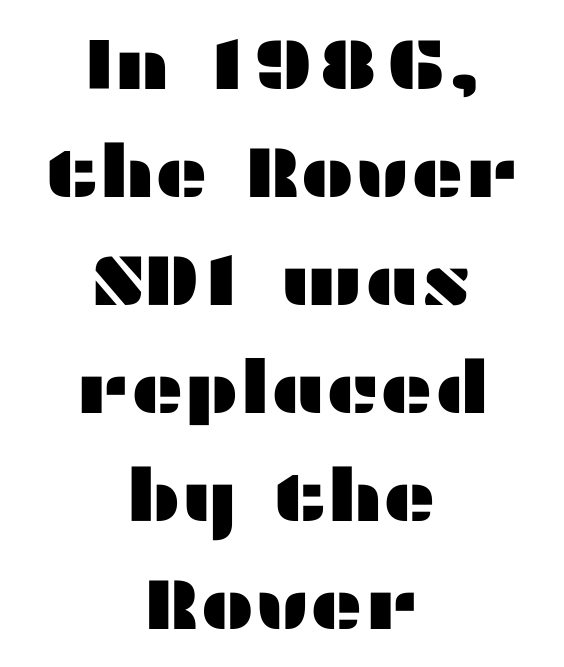
The image shows 73 px wide sans-serif type, upright; set centered, normal line spacing (1.48x), normal letter spacing, not underlined; medium stroke contrast and a medium x-height.
